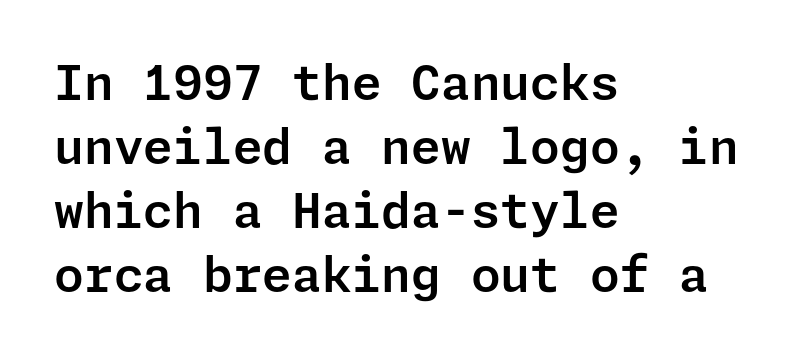
Q: Is the text italic (slanted)? A: No, it is upright.
Q: Is the typeface a serif or a sans-serif typeface? A: Sans-serif.
Q: Is the text underlined? A: No.
Q: How is the paragraph aligned? A: Left-aligned.
Q: Is the spacing between letters normal or unusually wide? A: Normal.
Q: Is the spacing between lines tight, normal or loose? A: Normal.
Q: Width (condensed, normal, or wide)? A: Normal.
Q: Stroke contrast? A: Low.
Q: x-height? A: Medium.
